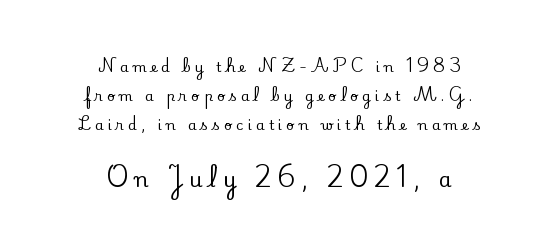
Q: Is the text italic (slanted)? A: No, it is upright.
Q: Is the text underlined? A: No.
Q: How is the paragraph aligned? A: Centered.
Q: Is the spacing between letters normal or unusually wide? A: Unusually wide.
Q: Is the spacing between lines tight, normal or loose? A: Loose.
Q: Which block of text is set in a larger size, the first (top) or the second (bottom)? A: The second (bottom) one.
